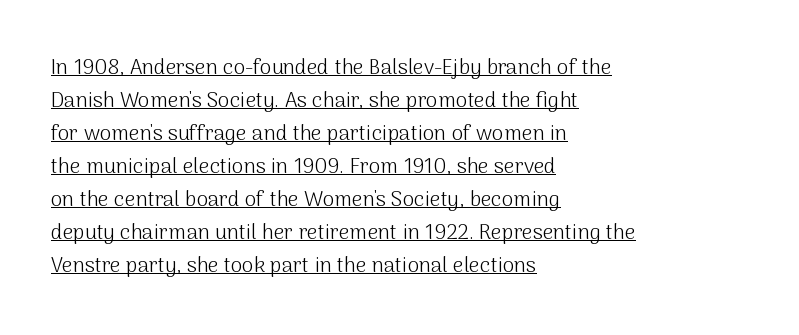
Vertical stems look standard width or narrower in stroke. The axis of the letterforms is exactly vertical. Is there an underline? Yes — a line sits under the letters. The space between consecutive lines is moderate. These lines keep a tight, regular rhythm from letter to letter.
